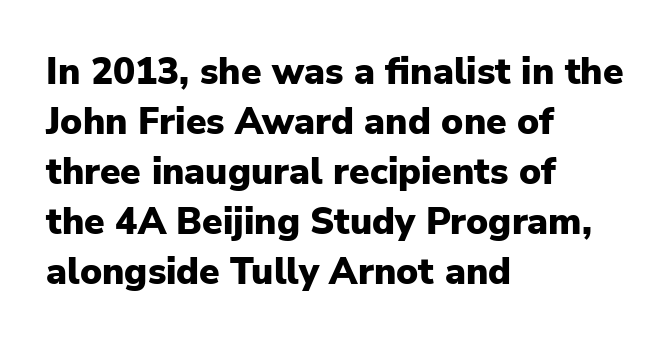
{"serif": "no", "italic": "no", "bold": "yes", "weight": "heavy", "width": "normal", "stroke_contrast": "low", "x_height": "medium", "monospaced": "no", "underline": "no", "align": "left", "line_spacing": "normal", "line_spacing_ratio": 1.35, "letter_spacing": "normal", "letter_spacing_em": 0.0, "glyph_px": 37}
